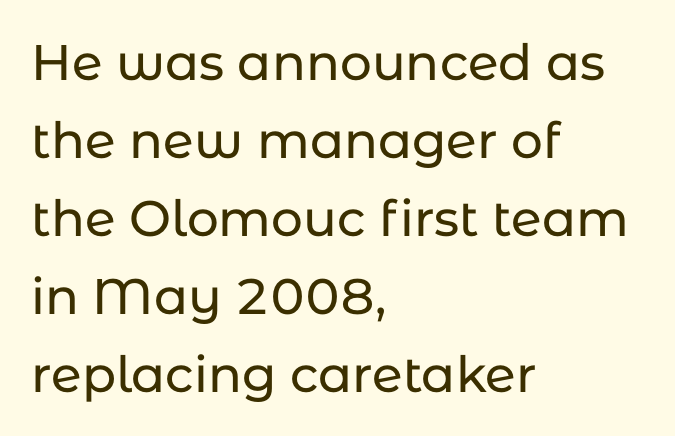
The image shows 50 px sans-serif type, upright; set left-aligned, normal line spacing (1.56x), normal letter spacing, not underlined; low stroke contrast and a medium x-height.
